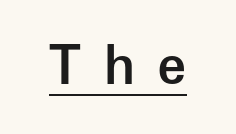
The image shows 53 px semibold sans-serif type, upright; set unusually wide letter spacing (+0.42 em), underlined; low stroke contrast and a medium x-height.
